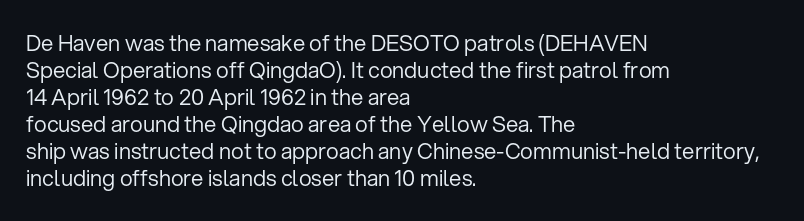
Beneath every word, the page is bare. The lettering holds an erect, upright posture throughout. Caption: face not bold, strokes unweighted. The gaps between neighbouring characters are ordinary and unremarkable.
